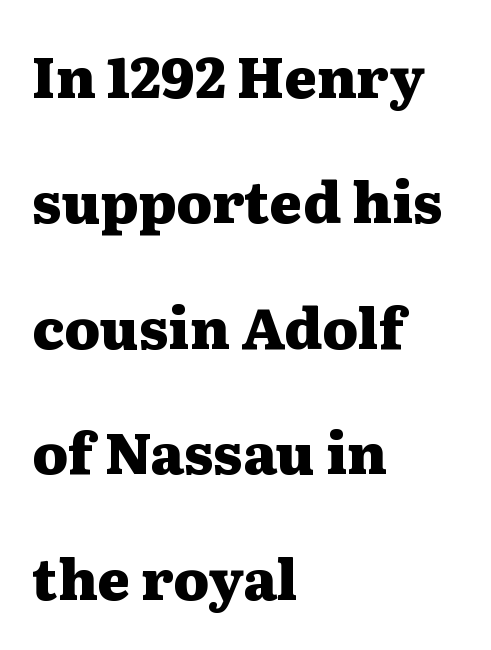
The image shows 56 px heavy, wide serif type, upright; set left-aligned, loose line spacing (2.24x), normal letter spacing, not underlined; medium stroke contrast and a medium x-height.
